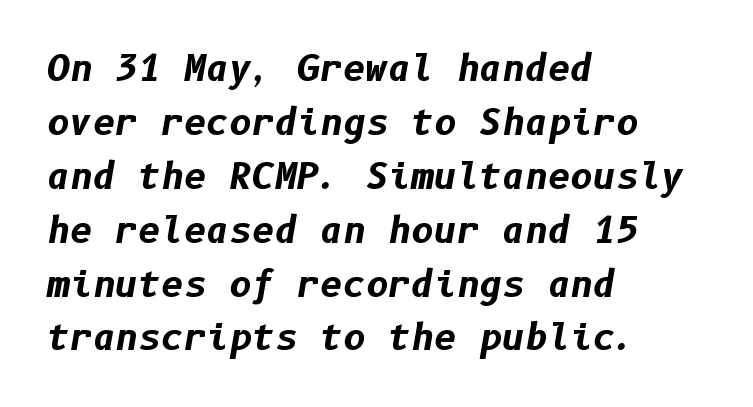
Q: Is the text bold? A: Yes.
Q: Is the text italic (slanted)? A: Yes, it leans right by about 10 degrees.
Q: Is the text underlined? A: No.
Q: How is the paragraph aligned? A: Left-aligned.
Q: Is the spacing between letters normal or unusually wide? A: Normal.
Q: Is the spacing between lines tight, normal or loose? A: Normal.
Q: Width (condensed, normal, or wide)? A: Normal.
Q: Stroke contrast? A: Low.
Q: x-height? A: Medium.
